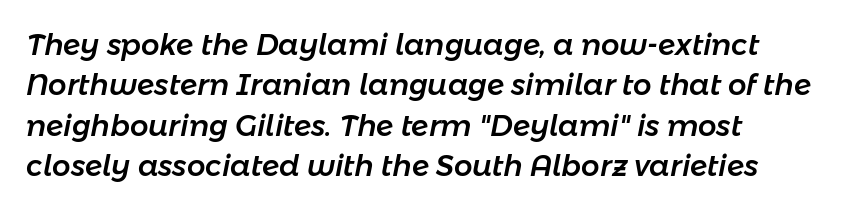
Q: Is the text italic (slanted)? A: Yes, it leans right by about 11 degrees.
Q: Is the text underlined? A: No.
Q: Is the spacing between letters normal or unusually wide? A: Normal.
Q: Is the spacing between lines tight, normal or loose? A: Normal.
Q: Width (condensed, normal, or wide)? A: Normal.
Q: Stroke contrast? A: Low.
Q: x-height? A: Medium.
Q: Monospaced? A: No.
